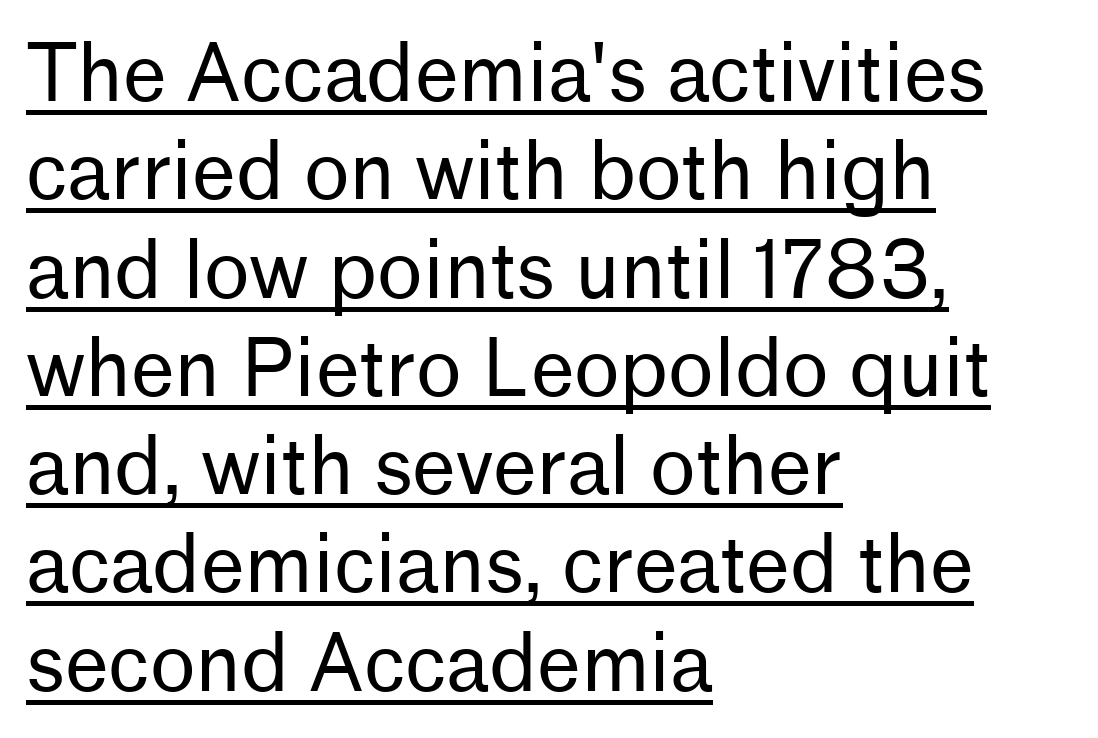
The lettering is marked with a stroke running underneath it. Note the varied advance widths — an 'i' is clearly narrower than an 'm'. A light-to-regular cut is what we see here. Posture: straight, roman, zero tilt. The letters sit at their default tracking, neither squeezed nor spread.
